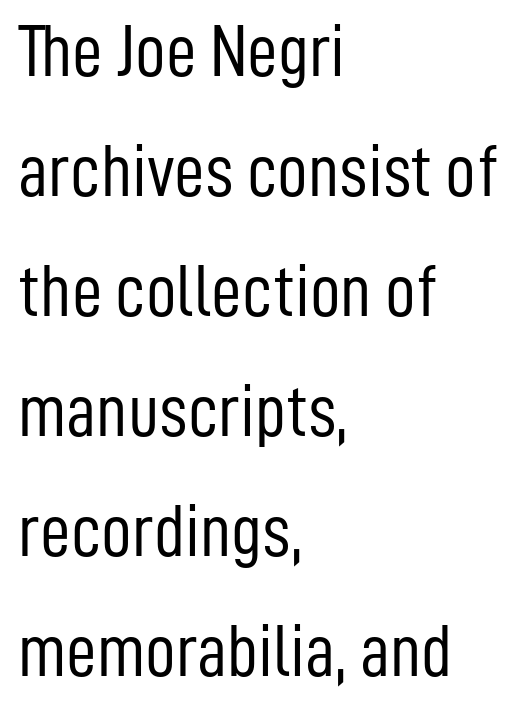
Q: Is the text bold? A: No.
Q: Is the text italic (slanted)? A: No, it is upright.
Q: Is the typeface a serif or a sans-serif typeface? A: Sans-serif.
Q: Is the text underlined? A: No.
Q: How is the paragraph aligned? A: Left-aligned.
Q: Is the spacing between letters normal or unusually wide? A: Normal.
Q: Is the spacing between lines tight, normal or loose? A: Normal.
Q: Width (condensed, normal, or wide)? A: Condensed.
Q: Stroke contrast? A: Low.
Q: x-height? A: Medium.
Q: Monospaced? A: No.
